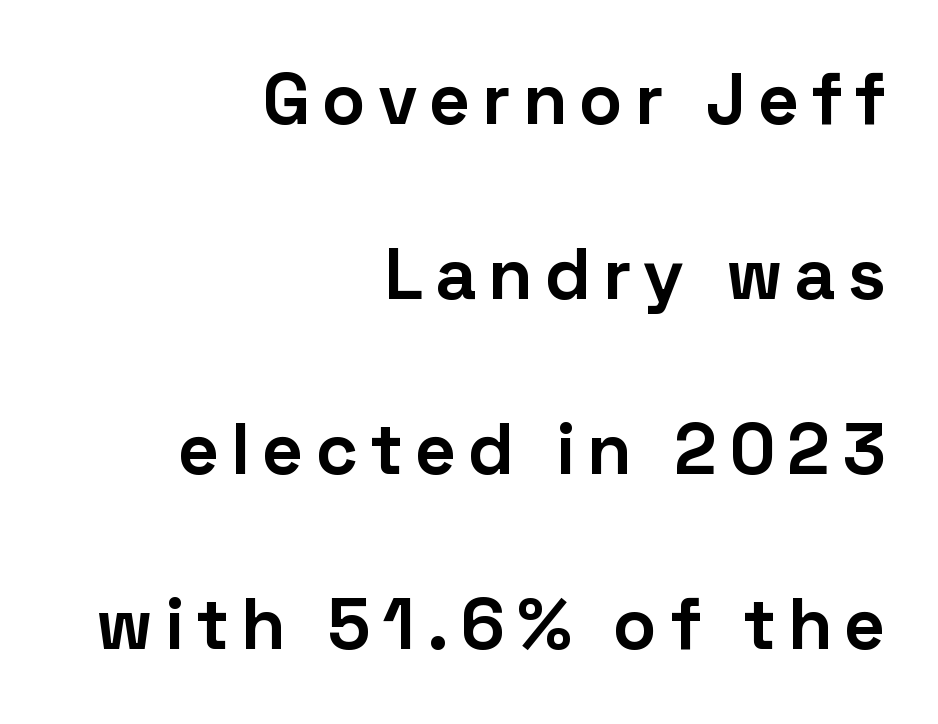
{"serif": "no", "italic": "no", "bold": "yes", "weight": "bold", "width": "normal", "stroke_contrast": "low", "x_height": "medium", "monospaced": "no", "underline": "no", "align": "right", "line_spacing": "loose", "line_spacing_ratio": 2.43, "glyph_px": 72}
